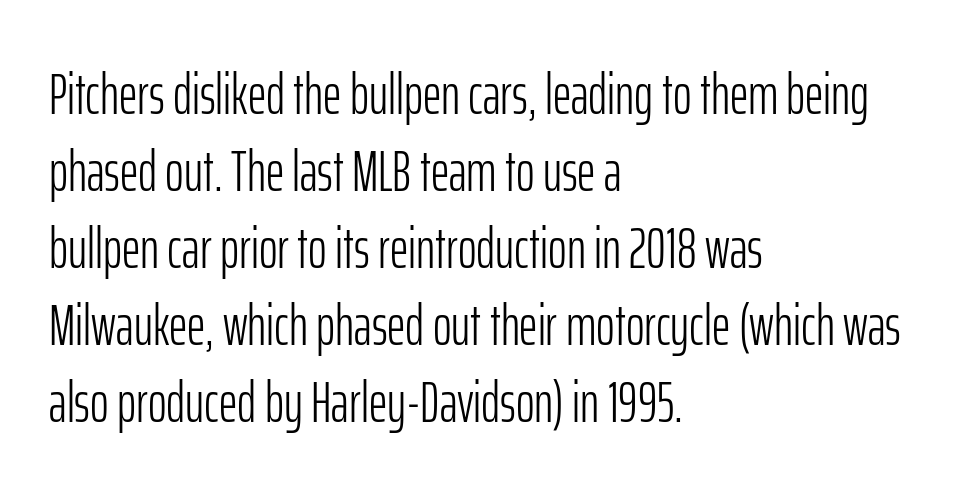
The image shows 57 px light, condensed sans-serif type, upright; set left-aligned, normal line spacing (1.35x), normal letter spacing, not underlined; low stroke contrast and a medium x-height.
